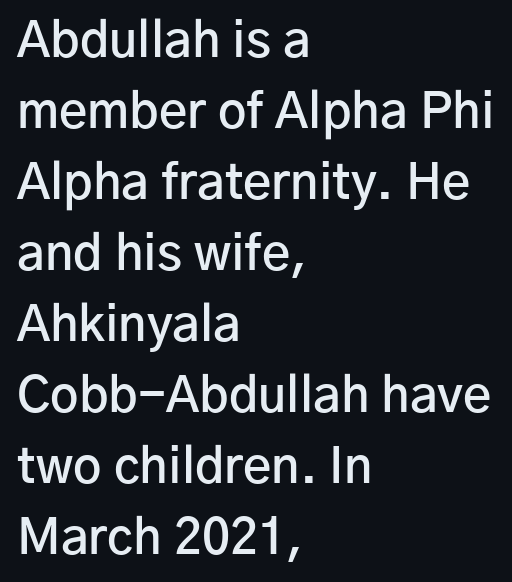
The image shows 49 px semibold sans-serif type, upright; set left-aligned, normal line spacing (1.45x), normal letter spacing, not underlined; low stroke contrast and a medium x-height.
